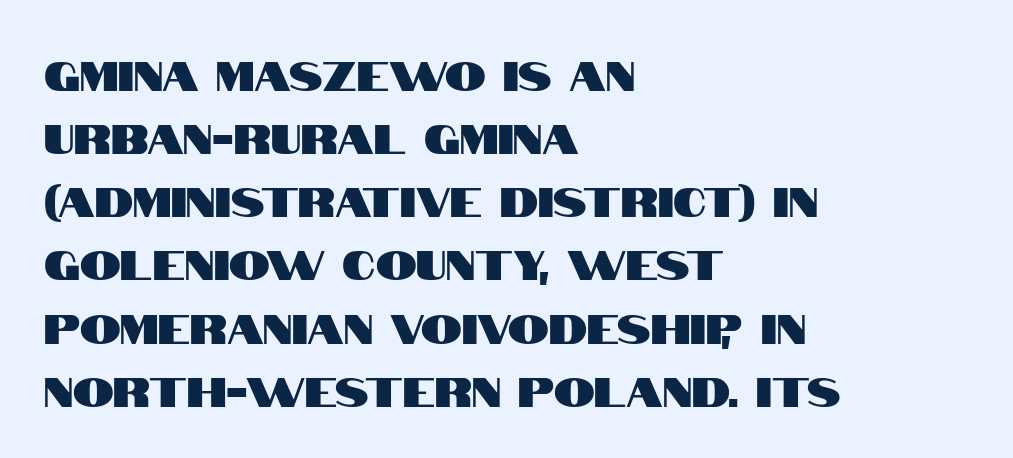
Q: Is the text italic (slanted)? A: No, it is upright.
Q: Is the typeface a serif or a sans-serif typeface? A: Sans-serif.
Q: Is the text underlined? A: No.
Q: How is the paragraph aligned? A: Left-aligned.
Q: Is the spacing between letters normal or unusually wide? A: Normal.
Q: Is the spacing between lines tight, normal or loose? A: Normal.
Q: Width (condensed, normal, or wide)? A: Condensed.
Q: Stroke contrast? A: High.
Q: x-height? A: Large.
Q: Monospaced? A: No.
